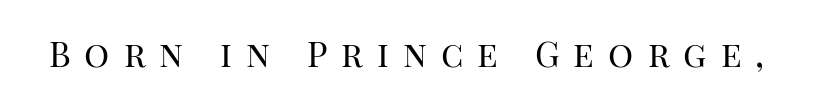
{"serif": "yes", "italic": "no", "bold": "no", "weight": "regular", "width": "normal", "stroke_contrast": "high", "x_height": "large", "monospaced": "no", "underline": "no", "letter_spacing": "wide", "letter_spacing_em": 0.4, "glyph_px": 35}
